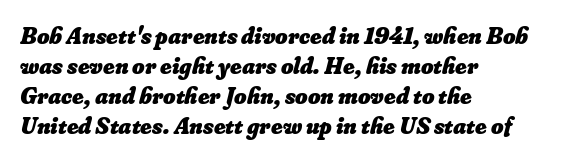
The image shows 24 px bold type; set left-aligned, normal line spacing (1.25x), normal letter spacing, not underlined.
